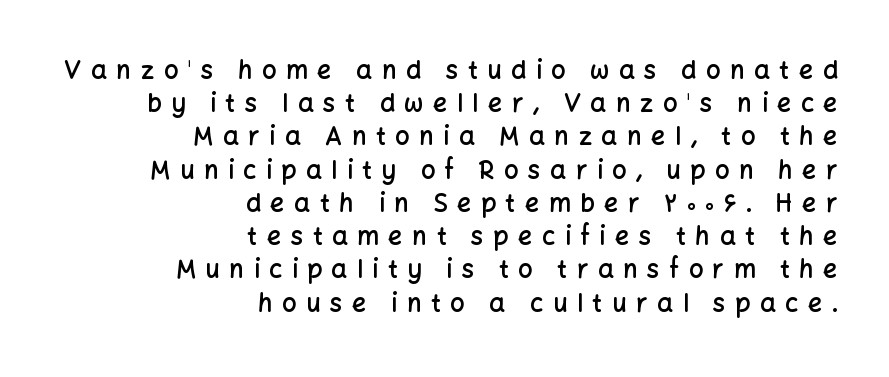
The image shows 25 px text type, upright; set right-aligned, normal line spacing (1.33x), unusually wide letter spacing (+0.38 em), not underlined.
